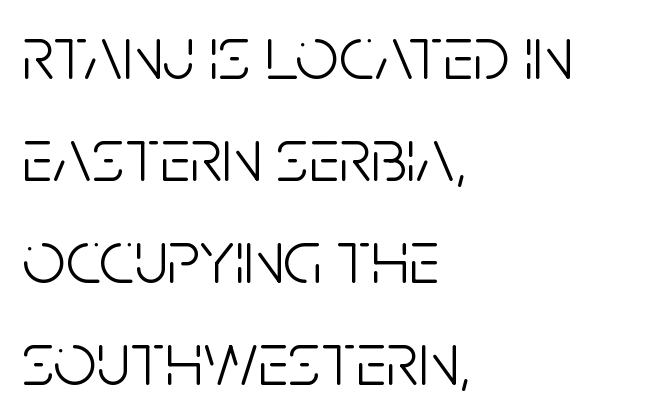
Q: Is the text bold? A: No.
Q: Is the text italic (slanted)? A: No, it is upright.
Q: Is the typeface a serif or a sans-serif typeface? A: Sans-serif.
Q: Is the text underlined? A: No.
Q: How is the paragraph aligned? A: Left-aligned.
Q: Is the spacing between letters normal or unusually wide? A: Normal.
Q: Is the spacing between lines tight, normal or loose? A: Normal.
Q: Width (condensed, normal, or wide)? A: Condensed.
Q: Stroke contrast? A: Low.
Q: x-height? A: Large.
Q: Monospaced? A: No.
